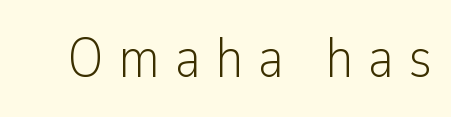
Q: Is the text bold? A: No.
Q: Is the text italic (slanted)? A: No, it is upright.
Q: Is the typeface a serif or a sans-serif typeface? A: Sans-serif.
Q: Is the text underlined? A: No.
Q: Is the spacing between letters normal or unusually wide? A: Unusually wide.
Q: Width (condensed, normal, or wide)? A: Condensed.
Q: Stroke contrast? A: Low.
Q: x-height? A: Medium.
Q: Monospaced? A: No.
